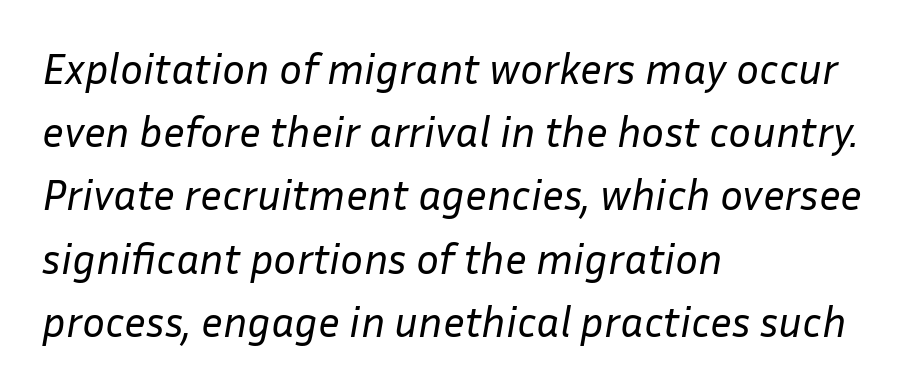
The image shows 43 px regular-weight type, italic (leaning right); set left-aligned, normal line spacing (1.47x), normal letter spacing, not underlined; low stroke contrast and a medium x-height.
